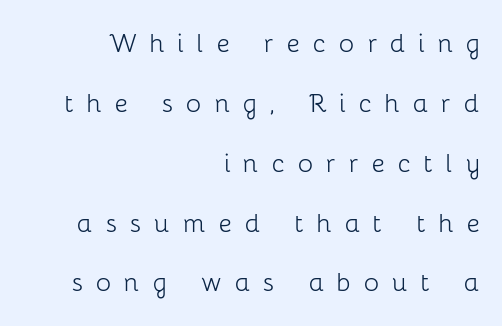
{"serif": "no", "italic": "no", "bold": "no", "weight": "light", "width": "normal", "stroke_contrast": "low", "x_height": "medium", "monospaced": "no", "underline": "no", "align": "right", "line_spacing_ratio": 1.87, "letter_spacing": "wide", "letter_spacing_em": 0.4, "glyph_px": 32}
